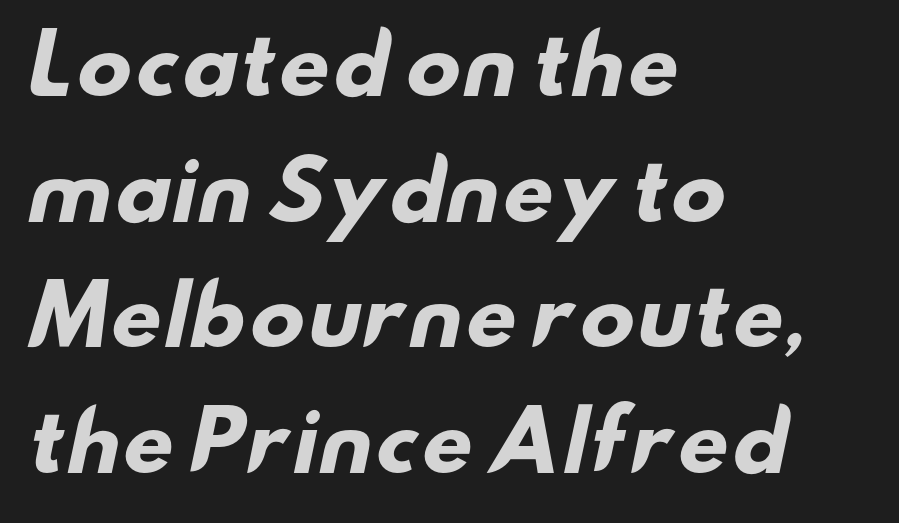
{"serif": "no", "bold": "yes", "weight": "heavy", "width": "wide", "stroke_contrast": "low", "x_height": "small", "monospaced": "no", "underline": "no", "align": "left", "line_spacing": "normal", "line_spacing_ratio": 1.57, "letter_spacing": "normal", "letter_spacing_em": 0.0, "glyph_px": 80}
